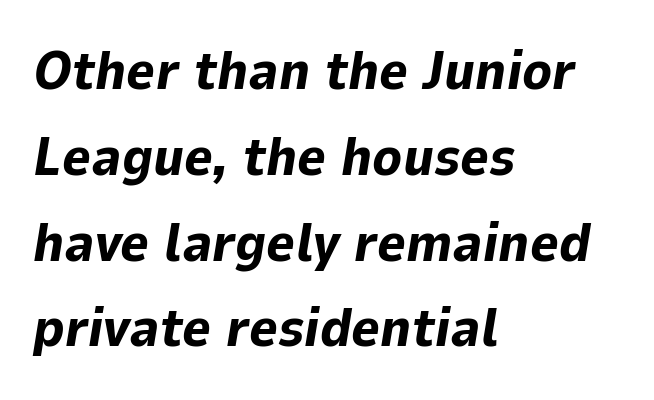
Q: Is the text bold? A: Yes.
Q: Is the text italic (slanted)? A: Yes, it leans right by about 9 degrees.
Q: Is the text underlined? A: No.
Q: How is the paragraph aligned? A: Left-aligned.
Q: Is the spacing between letters normal or unusually wide? A: Normal.
Q: Is the spacing between lines tight, normal or loose? A: Normal.
Q: Width (condensed, normal, or wide)? A: Normal.
Q: Stroke contrast? A: Low.
Q: x-height? A: Medium.
Q: Monospaced? A: No.
